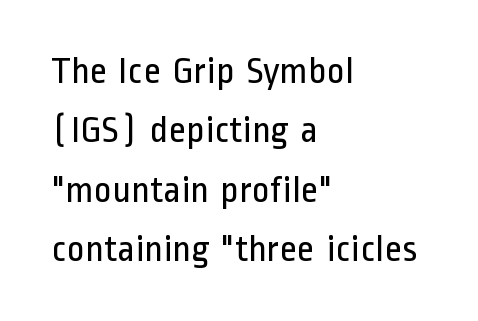
The tracking reads as untouched default to a designer's eye. Stroke terminals: plain, sans-serif. Nope, not italic — everything's standing straight. Quick note: interline space is typical.
